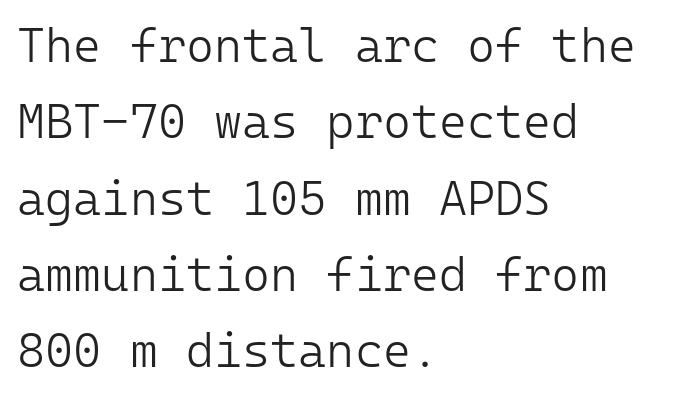
Q: Is the text bold? A: No.
Q: Is the text italic (slanted)? A: No, it is upright.
Q: Is the typeface a serif or a sans-serif typeface? A: Sans-serif.
Q: Is the text underlined? A: No.
Q: How is the paragraph aligned? A: Left-aligned.
Q: Is the spacing between letters normal or unusually wide? A: Normal.
Q: Is the spacing between lines tight, normal or loose? A: Normal.
Q: Width (condensed, normal, or wide)? A: Normal.
Q: Stroke contrast? A: Low.
Q: x-height? A: Medium.
Q: Monospaced? A: Yes.
